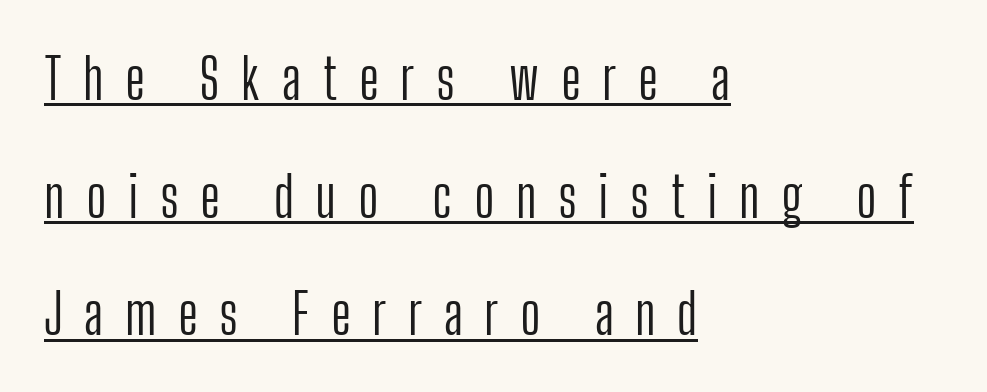
Q: Is the text bold? A: No.
Q: Is the text italic (slanted)? A: No, it is upright.
Q: Is the typeface a serif or a sans-serif typeface? A: Sans-serif.
Q: Is the text underlined? A: Yes.
Q: How is the paragraph aligned? A: Left-aligned.
Q: Is the spacing between letters normal or unusually wide? A: Unusually wide.
Q: Is the spacing between lines tight, normal or loose? A: Loose.
Q: Width (condensed, normal, or wide)? A: Condensed.
Q: Stroke contrast? A: Low.
Q: x-height? A: Medium.
Q: Monospaced? A: No.
